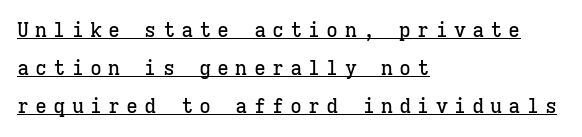
The image shows 20 px text type, upright; set left-aligned, loose line spacing (1.91x), unusually wide letter spacing (+0.31 em), underlined.
